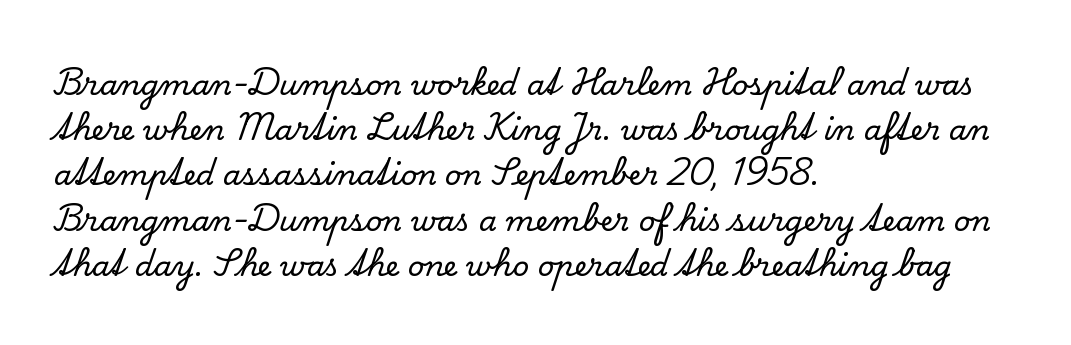
The image shows 29 px serif type; set left-aligned, normal line spacing (1.56x), normal letter spacing, not underlined; low stroke contrast and a small x-height.
